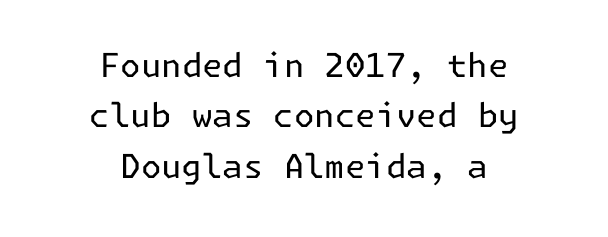
{"serif": "no", "italic": "no", "bold": "no", "weight": "regular", "width": "normal", "stroke_contrast": "low", "x_height": "medium", "underline": "no", "align": "center", "line_spacing": "normal", "line_spacing_ratio": 1.53, "letter_spacing": "normal", "letter_spacing_em": 0.0, "glyph_px": 33}
